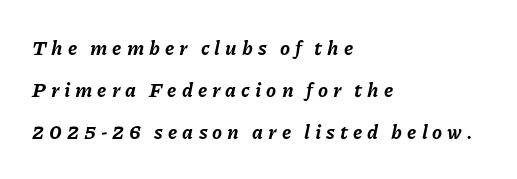
Q: Is the text bold? A: Yes.
Q: Is the text italic (slanted)? A: Yes, it leans right by about 11 degrees.
Q: Is the text underlined? A: No.
Q: How is the paragraph aligned? A: Left-aligned.
Q: Is the spacing between letters normal or unusually wide? A: Unusually wide.
Q: Is the spacing between lines tight, normal or loose? A: Loose.
